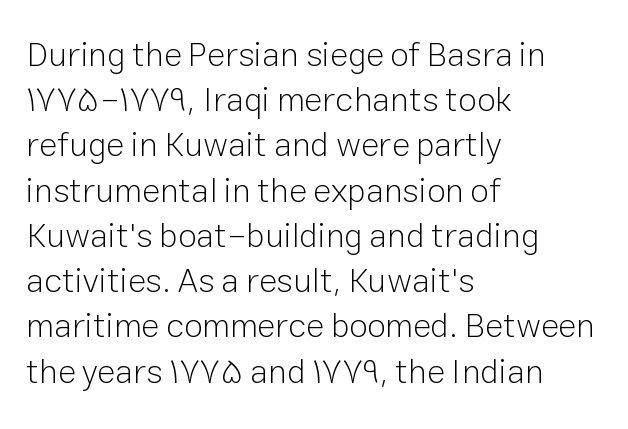
{"serif": "no", "italic": "no", "bold": "no", "weight": "light", "width": "normal", "stroke_contrast": "low", "x_height": "medium", "monospaced": "no", "underline": "no", "align": "left", "line_spacing": "normal", "line_spacing_ratio": 1.33, "letter_spacing": "normal", "letter_spacing_em": 0.0, "glyph_px": 34}
